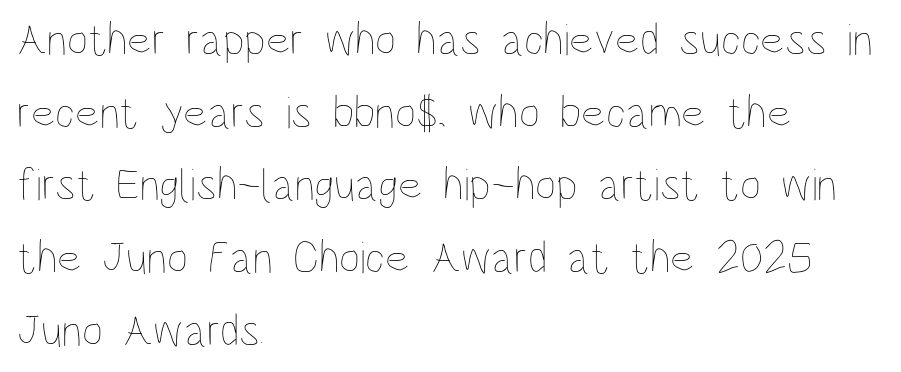
Q: Is the text bold? A: No.
Q: Is the text italic (slanted)? A: No, it is upright.
Q: Is the text underlined? A: No.
Q: How is the paragraph aligned? A: Left-aligned.
Q: Is the spacing between letters normal or unusually wide? A: Normal.
Q: Is the spacing between lines tight, normal or loose? A: Normal.
Q: Width (condensed, normal, or wide)? A: Condensed.
Q: Stroke contrast? A: Low.
Q: x-height? A: Large.
Q: Monospaced? A: No.
